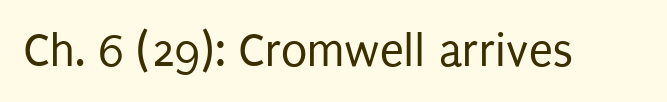
Bare-footed words on every line. Caption: standard tracking, unaltered. The passage shown is not bold in any degree. A typesetter would call this proportional, since set widths differ per character. This sample uses a sans-serif face. Does the lettering tilt? It doesn't — this is upright.
